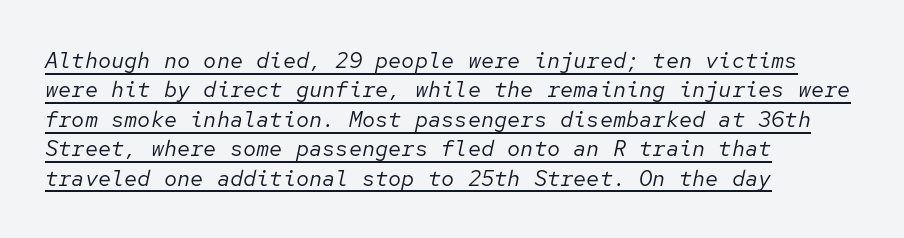
Q: Is the text bold? A: No.
Q: Is the text italic (slanted)? A: Yes, it leans right by about 12 degrees.
Q: Is the text underlined? A: Yes.
Q: How is the paragraph aligned? A: Left-aligned.
Q: Is the spacing between letters normal or unusually wide? A: Normal.
Q: Is the spacing between lines tight, normal or loose? A: Normal.
